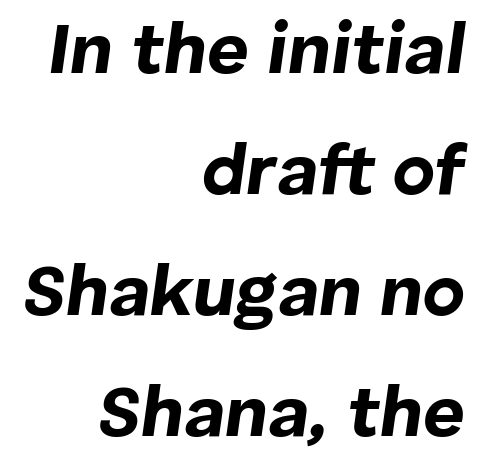
Q: Is the text bold? A: Yes.
Q: Is the text italic (slanted)? A: Yes, it leans right by about 8 degrees.
Q: Is the text underlined? A: No.
Q: How is the paragraph aligned? A: Right-aligned.
Q: Is the spacing between letters normal or unusually wide? A: Normal.
Q: Is the spacing between lines tight, normal or loose? A: Normal.
Q: Width (condensed, normal, or wide)? A: Normal.
Q: Stroke contrast? A: Low.
Q: x-height? A: Medium.
Q: Monospaced? A: No.
